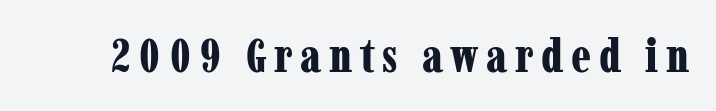
Q: Is the text bold? A: Yes.
Q: Is the text italic (slanted)? A: No, it is upright.
Q: Is the typeface a serif or a sans-serif typeface? A: Serif.
Q: Is the text underlined? A: No.
Q: Width (condensed, normal, or wide)? A: Condensed.
Q: Stroke contrast? A: Low.
Q: x-height? A: Medium.
Q: Monospaced? A: No.
